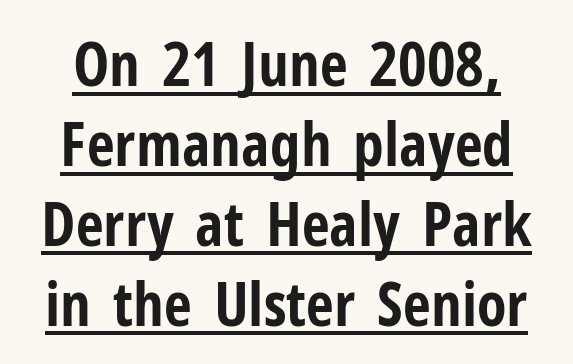
Q: Is the text bold? A: Yes.
Q: Is the text italic (slanted)? A: No, it is upright.
Q: Is the typeface a serif or a sans-serif typeface? A: Sans-serif.
Q: Is the text underlined? A: Yes.
Q: How is the paragraph aligned? A: Centered.
Q: Is the spacing between letters normal or unusually wide? A: Normal.
Q: Is the spacing between lines tight, normal or loose? A: Normal.
Q: Width (condensed, normal, or wide)? A: Condensed.
Q: Stroke contrast? A: Low.
Q: x-height? A: Medium.
Q: Monospaced? A: No.
